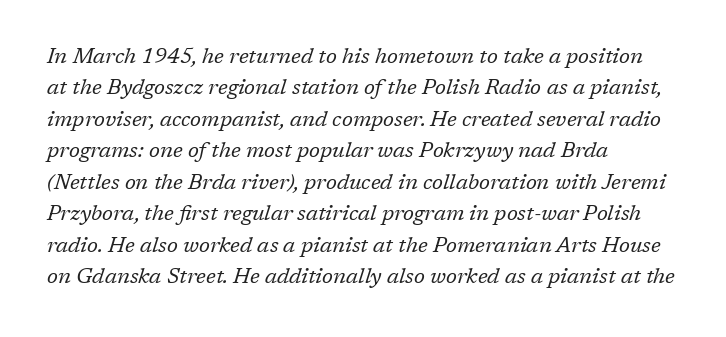
{"italic": "yes", "lean": "right", "slant_degrees": 17, "bold": "no", "underline": "no", "align": "left", "line_spacing": "normal", "line_spacing_ratio": 1.5, "letter_spacing": "normal", "letter_spacing_em": 0.0, "glyph_px": 21}
